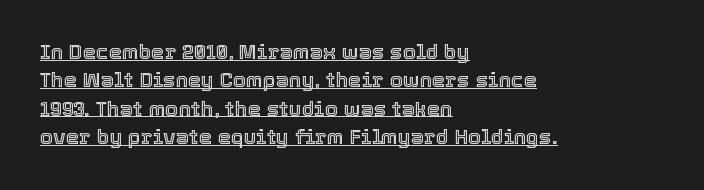
The image shows 21 px text type, upright; set left-aligned, normal line spacing (1.35x), normal letter spacing, underlined.
